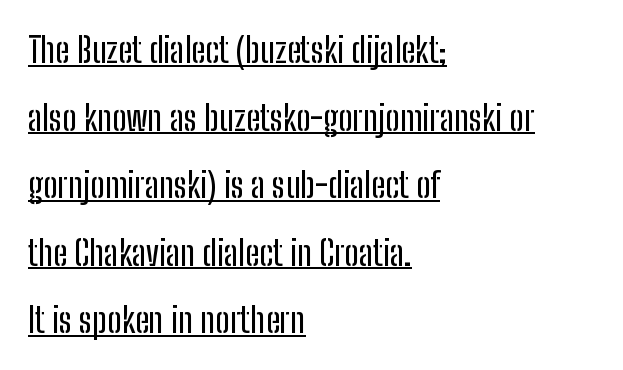
{"serif": "no", "italic": "no", "width": "condensed", "stroke_contrast": "low", "x_height": "medium", "monospaced": "no", "underline": "yes", "align": "left", "line_spacing": "loose", "line_spacing_ratio": 1.93, "letter_spacing": "normal", "letter_spacing_em": 0.0, "glyph_px": 35}
